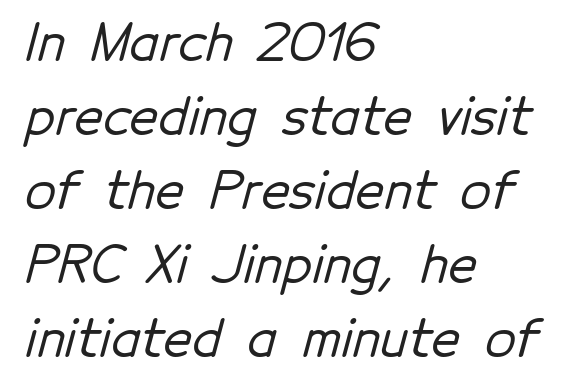
{"serif": "no", "width": "normal", "stroke_contrast": "low", "x_height": "medium", "monospaced": "no", "underline": "no", "align": "left", "line_spacing": "normal", "line_spacing_ratio": 1.48, "letter_spacing": "normal", "letter_spacing_em": 0.0, "glyph_px": 50}
